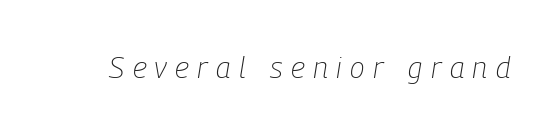
{"italic": "yes", "lean": "right", "slant_degrees": 9, "bold": "no", "weight": "light", "width": "condensed", "stroke_contrast": "low", "x_height": "medium", "monospaced": "no", "underline": "no", "letter_spacing": "wide", "letter_spacing_em": 0.28, "glyph_px": 30}
